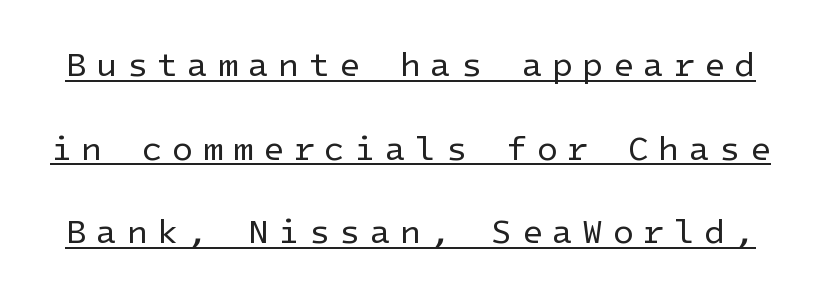
Q: Is the text bold? A: No.
Q: Is the text italic (slanted)? A: No, it is upright.
Q: Is the typeface a serif or a sans-serif typeface? A: Sans-serif.
Q: Is the text underlined? A: Yes.
Q: Is the spacing between letters normal or unusually wide? A: Unusually wide.
Q: Is the spacing between lines tight, normal or loose? A: Loose.
Q: Width (condensed, normal, or wide)? A: Normal.
Q: Stroke contrast? A: Low.
Q: x-height? A: Medium.
